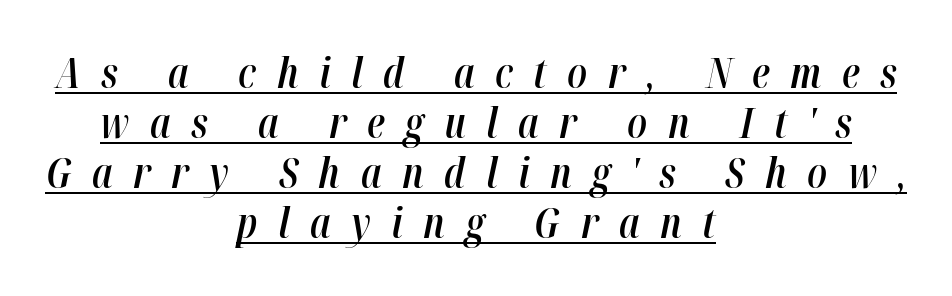
The image shows 41 px semibold, condensed type, italic (leaning right); set centered, line spacing 1.22x, unusually wide letter spacing (+0.5 em), underlined; high stroke contrast and a medium x-height.
